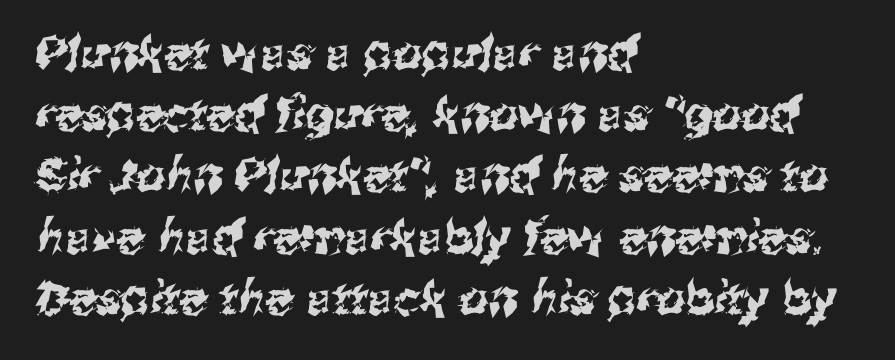
Q: Is the typeface a serif or a sans-serif typeface? A: Sans-serif.
Q: Is the text underlined? A: No.
Q: How is the paragraph aligned? A: Left-aligned.
Q: Is the spacing between letters normal or unusually wide? A: Normal.
Q: Is the spacing between lines tight, normal or loose? A: Normal.
Q: Width (condensed, normal, or wide)? A: Normal.
Q: Stroke contrast? A: Medium.
Q: x-height? A: Medium.
Q: Monospaced? A: No.
